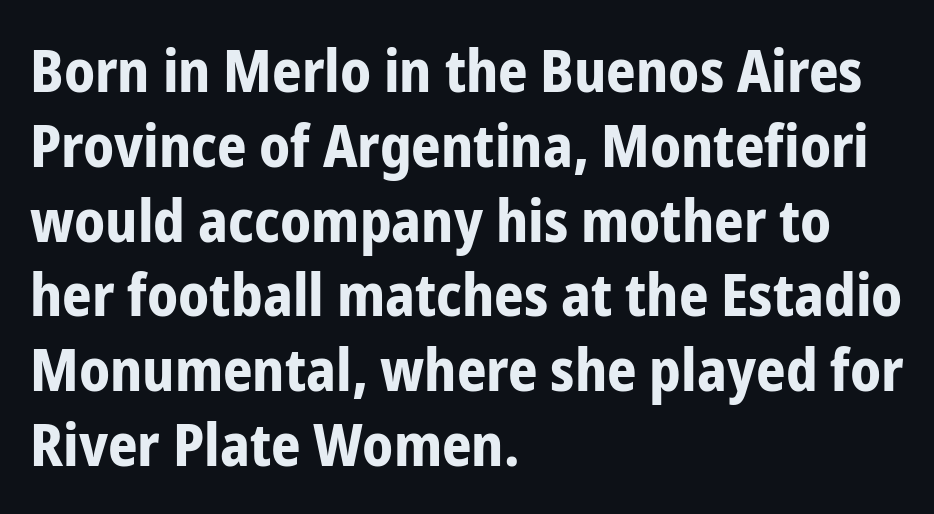
Typeset ragged right — the left edge is the straight one. Its strokes are broad and dark, the hallmark of bold type. One glance says typical: line gaps are just what's usual. Look at the bottom of the vertical strokes: they stop flat, with no serifs. Underlining? Definitely not there. Nothing unusual about the tracking: characters are spaced as the font intends.
